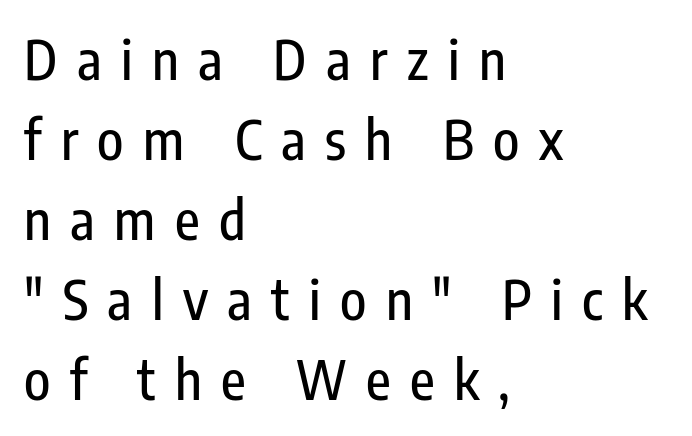
{"serif": "no", "italic": "no", "width": "condensed", "stroke_contrast": "low", "x_height": "medium", "monospaced": "no", "underline": "no", "align": "left", "line_spacing": "normal", "line_spacing_ratio": 1.48, "letter_spacing": "wide", "letter_spacing_em": 0.36, "glyph_px": 54}
